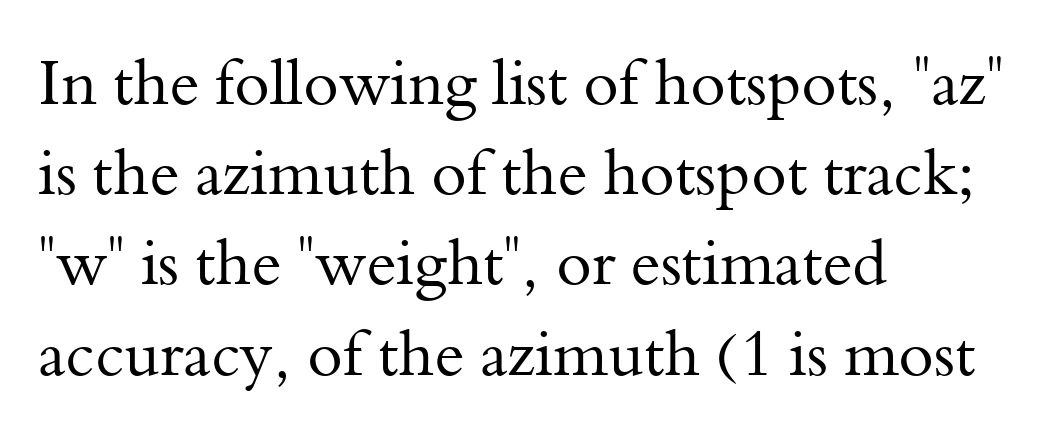
A clean baseline with only descenders dipping below it. Reading down the block, your eye returns to a fixed left position each line. The face used here is proportionally spaced, like ordinary book or web type. The specimen reads as upright at a glance.
